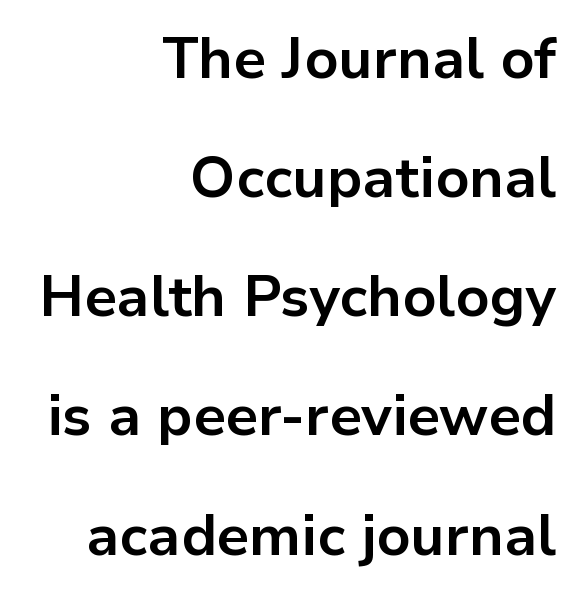
The rendering keeps characters at their native spacing. In terms of weight, the rendering is a true, heavy bold. Vertical spacing — loose. The designer went with a sans here, leaving each stem footless. Horizontally, the lines are justified to the trailing edge only. The letters stand upright; this is a roman face.
